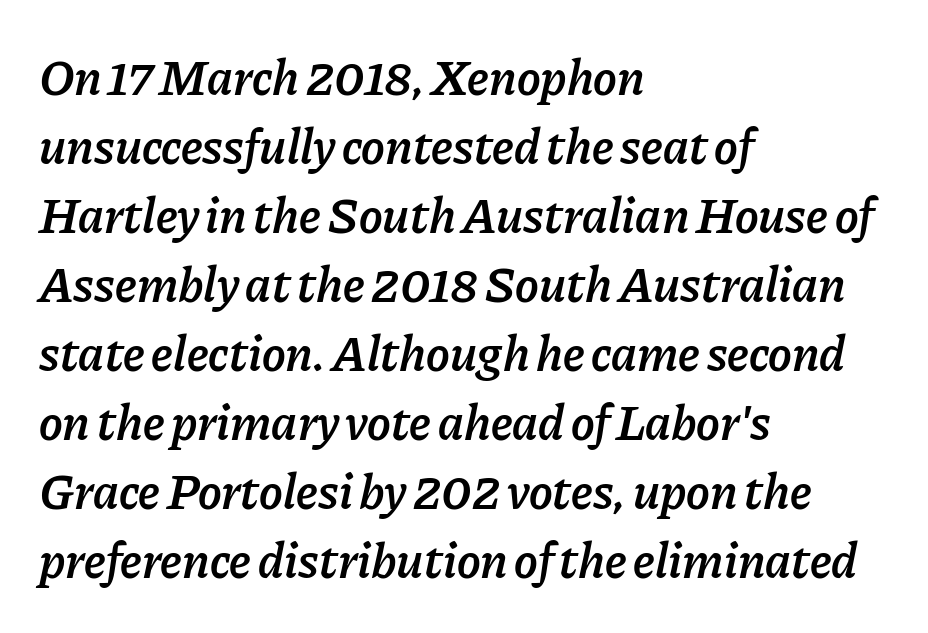
{"italic": "yes", "lean": "right", "slant_degrees": 11, "bold": "semi", "weight": "semibold", "width": "normal", "stroke_contrast": "low", "x_height": "medium", "monospaced": "no", "underline": "no", "align": "left", "line_spacing": "normal", "line_spacing_ratio": 1.38, "letter_spacing": "normal", "letter_spacing_em": 0.0, "glyph_px": 50}
